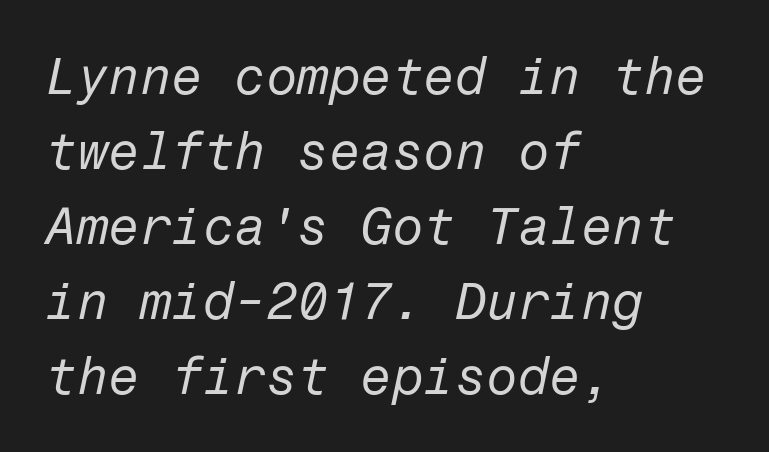
{"italic": "yes", "lean": "right", "slant_degrees": 12, "bold": "no", "weight": "regular", "width": "normal", "stroke_contrast": "low", "x_height": "medium", "underline": "no", "align": "left", "line_spacing": "normal", "line_spacing_ratio": 1.47, "letter_spacing": "normal", "letter_spacing_em": 0.0, "glyph_px": 51}
